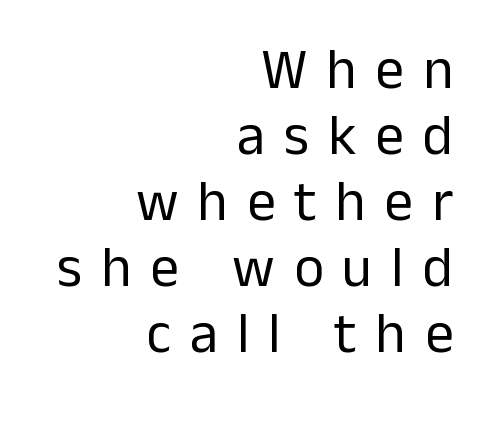
{"serif": "no", "italic": "no", "bold": "no", "weight": "regular", "width": "normal", "stroke_contrast": "low", "x_height": "medium", "monospaced": "no", "underline": "no", "align": "right", "line_spacing_ratio": 1.16, "letter_spacing": "wide", "letter_spacing_em": 0.33, "glyph_px": 57}
